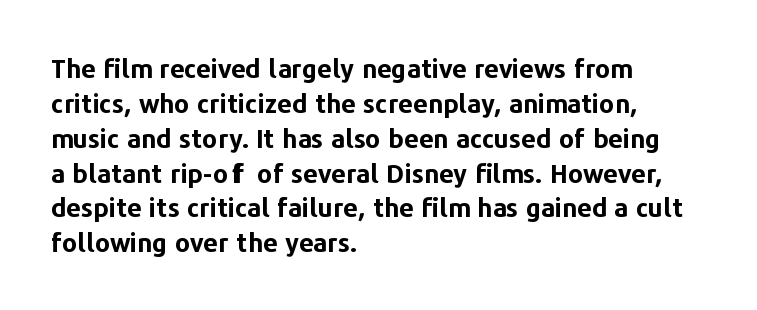
The baseline area is clear. The lines in this sample share a left origin and differ only in where they stop. The type is set solid horizontally, with unmodified tracking. Compared with typical paragraphs, the rows here are spaced about the same. Thick stems and heavy bowls — unmistakably bold. Ascenders rise straight up at ninety degrees.
